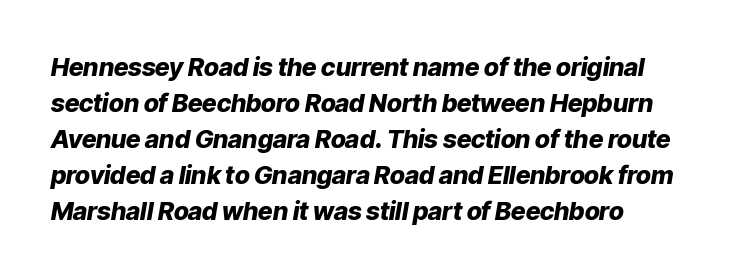
If you measured baseline to baseline, you'd find a middling distance. Heavy-handed strokes throughout: this text is bold. Tracking value appears to be zero — textbook default spacing. Does the lettering tilt? It does — this is italic.
